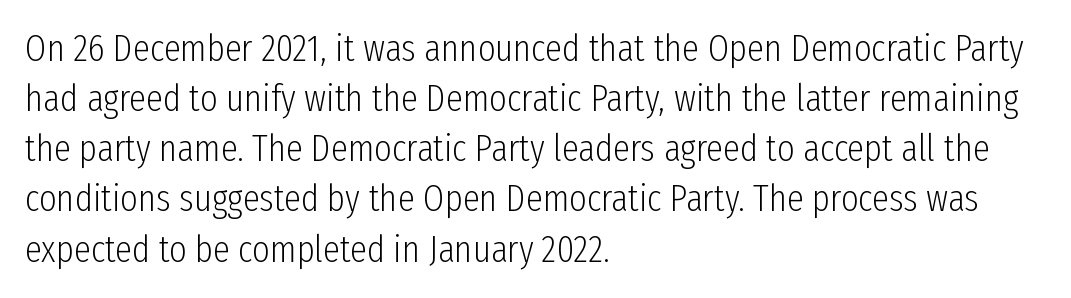
The image shows 38 px light, condensed sans-serif type, upright; set left-aligned, normal line spacing (1.32x), normal letter spacing, not underlined; low stroke contrast and a medium x-height.
